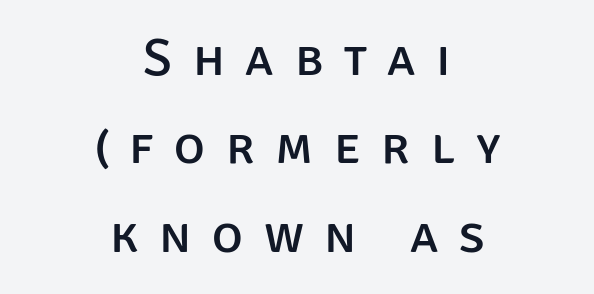
{"serif": "no", "italic": "no", "width": "normal", "stroke_contrast": "low", "x_height": "large", "monospaced": "no", "underline": "no", "align": "center", "line_spacing": "normal", "line_spacing_ratio": 1.7, "letter_spacing": "wide", "letter_spacing_em": 0.4, "glyph_px": 52}
